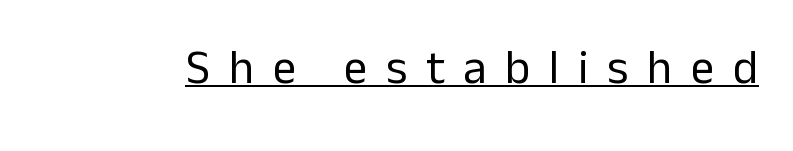
Looks like someone drew a line under every word here. This is sans-serif lettering, the kind often seen on screens and signage. The font is comparable to plain body text, perhaps lighter. Spacing verdict: proportional, widths tailored to each character. Do the letters lean? They stand straight.
